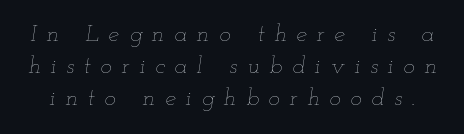
Q: Is the text bold? A: No.
Q: Is the text italic (slanted)? A: Yes, it leans right by about 12 degrees.
Q: Is the text underlined? A: No.
Q: Is the spacing between letters normal or unusually wide? A: Unusually wide.
Q: Is the spacing between lines tight, normal or loose? A: Normal.
